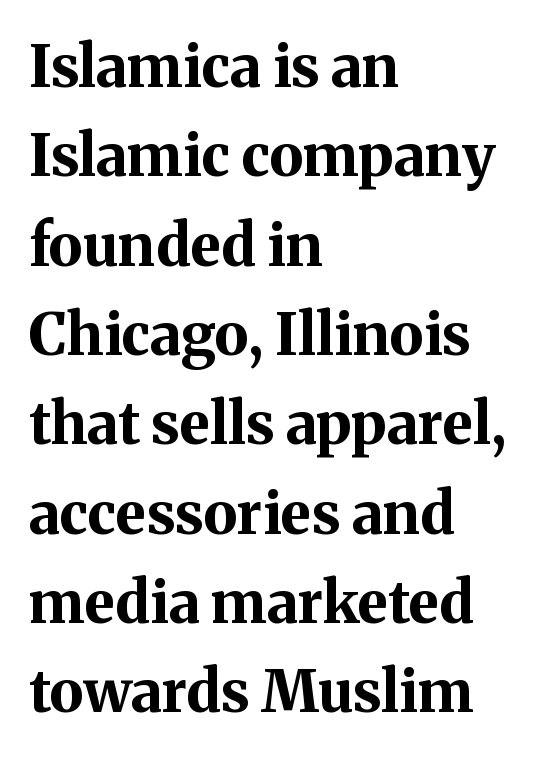
{"serif": "yes", "italic": "no", "bold": "yes", "weight": "bold", "width": "normal", "stroke_contrast": "medium", "x_height": "medium", "monospaced": "no", "underline": "no", "align": "left", "line_spacing": "normal", "line_spacing_ratio": 1.54, "letter_spacing": "normal", "letter_spacing_em": 0.0, "glyph_px": 58}
